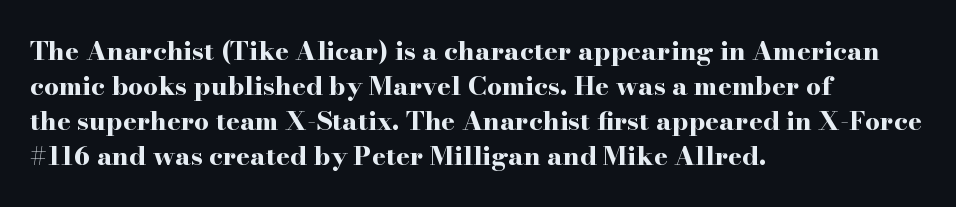
{"italic": "no", "bold": "yes", "underline": "no", "align": "left", "line_spacing": "normal", "line_spacing_ratio": 1.35, "letter_spacing": "normal", "letter_spacing_em": 0.0, "glyph_px": 26}
